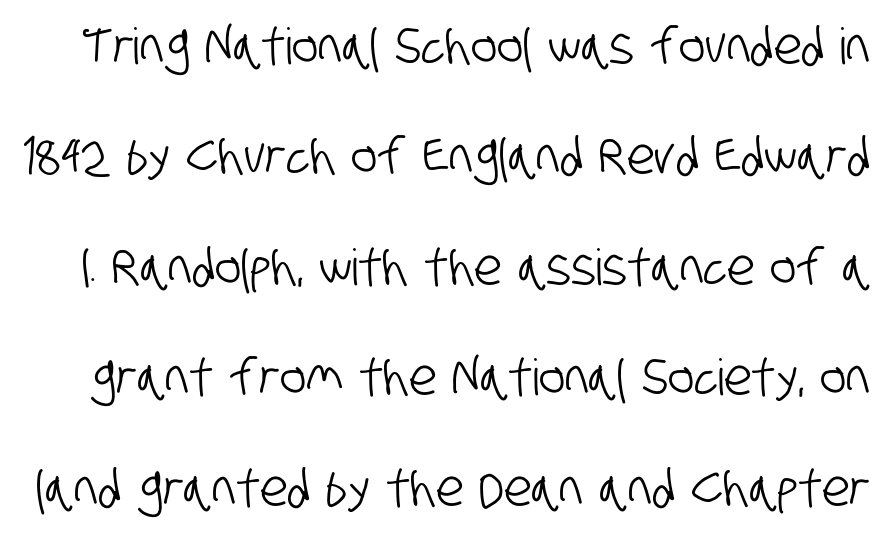
{"serif": "no", "width": "condensed", "stroke_contrast": "low", "x_height": "large", "monospaced": "no", "underline": "no", "line_spacing": "loose", "line_spacing_ratio": 2.21, "letter_spacing": "normal", "letter_spacing_em": 0.0, "glyph_px": 50}
